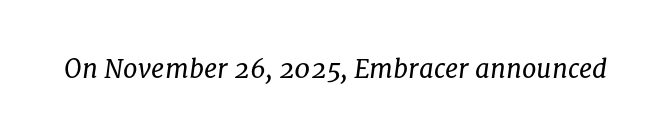
The image shows 26 px text type, italic (leaning right); set normal letter spacing, not underlined.
